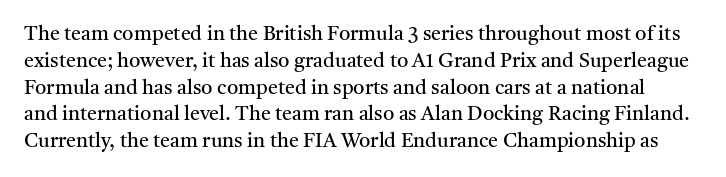
Q: Is the text bold? A: No.
Q: Is the text italic (slanted)? A: No, it is upright.
Q: Is the text underlined? A: No.
Q: Is the spacing between letters normal or unusually wide? A: Normal.
Q: Is the spacing between lines tight, normal or loose? A: Normal.
